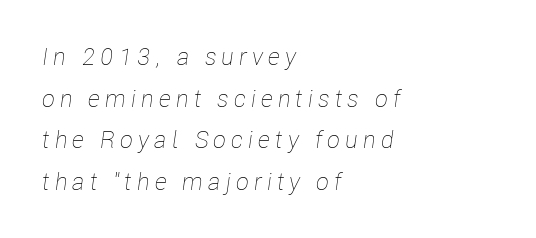
The image shows 24 px text type, italic (leaning right); set left-aligned, line spacing 1.73x, unusually wide letter spacing (+0.21 em), not underlined.
